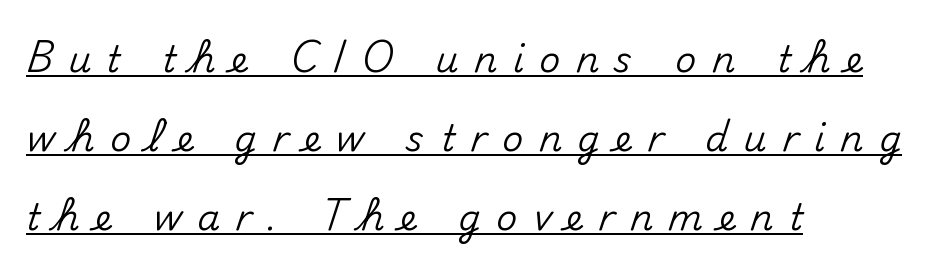
{"serif": "no", "width": "normal", "stroke_contrast": "medium", "x_height": "small", "monospaced": "no", "underline": "yes", "align": "left", "line_spacing": "loose", "line_spacing_ratio": 2.2, "letter_spacing": "wide", "letter_spacing_em": 0.43, "glyph_px": 36}
